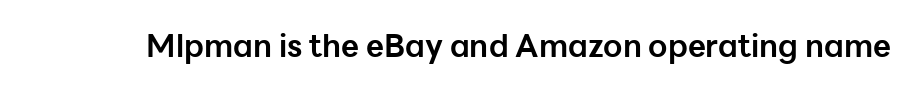
{"serif": "no", "italic": "no", "bold": "yes", "weight": "bold", "width": "normal", "stroke_contrast": "low", "x_height": "medium", "monospaced": "no", "underline": "no", "letter_spacing": "normal", "letter_spacing_em": 0.0, "glyph_px": 31}
